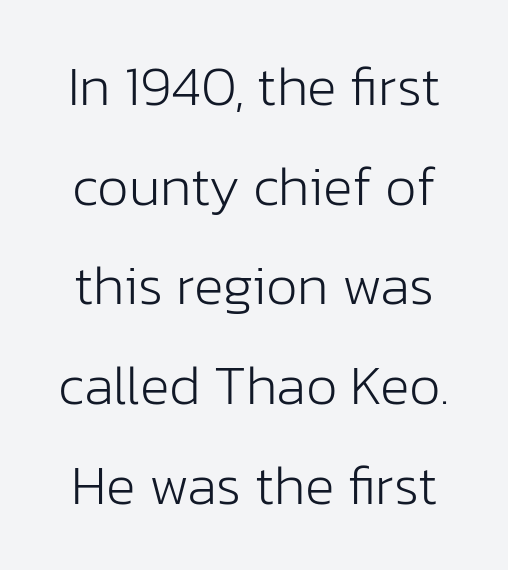
{"serif": "no", "italic": "no", "bold": "no", "weight": "light", "width": "normal", "stroke_contrast": "low", "x_height": "medium", "monospaced": "no", "underline": "no", "line_spacing_ratio": 1.78, "letter_spacing": "normal", "letter_spacing_em": 0.0, "glyph_px": 56}
